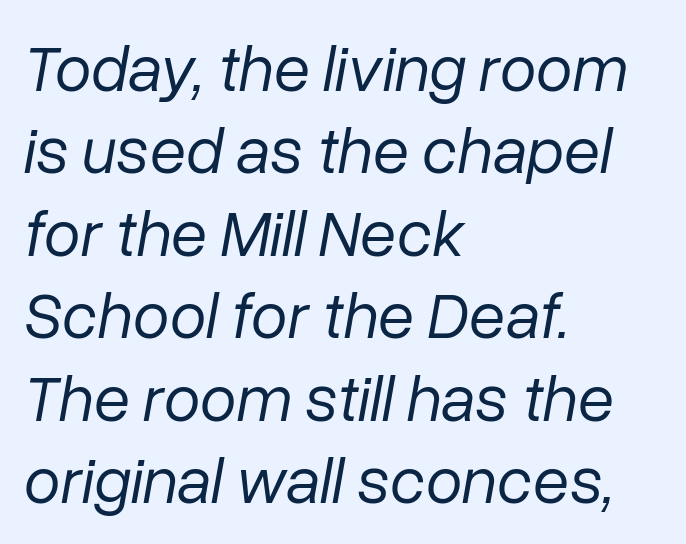
{"italic": "yes", "lean": "right", "slant_degrees": 10, "bold": "no", "weight": "regular", "width": "normal", "stroke_contrast": "low", "x_height": "medium", "monospaced": "no", "underline": "no", "align": "left", "line_spacing": "normal", "line_spacing_ratio": 1.25, "letter_spacing": "normal", "letter_spacing_em": 0.0, "glyph_px": 66}
